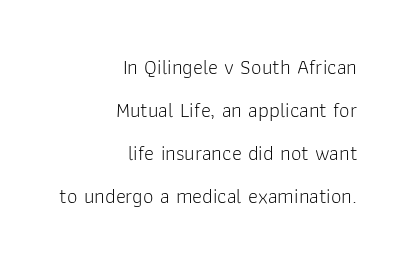
The image shows 21 px text type, upright; set right-aligned, loose line spacing (2.05x), normal letter spacing, not underlined.
